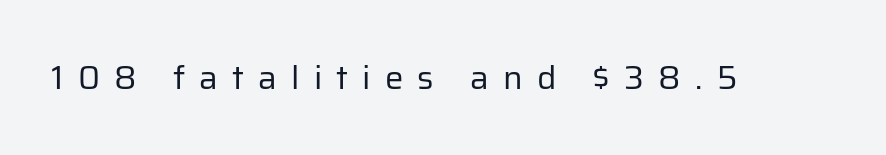
Q: Is the text bold? A: No.
Q: Is the text italic (slanted)? A: No, it is upright.
Q: Is the typeface a serif or a sans-serif typeface? A: Sans-serif.
Q: Is the text underlined? A: No.
Q: Is the spacing between letters normal or unusually wide? A: Unusually wide.
Q: Width (condensed, normal, or wide)? A: Normal.
Q: Stroke contrast? A: Low.
Q: x-height? A: Medium.
Q: Monospaced? A: No.
